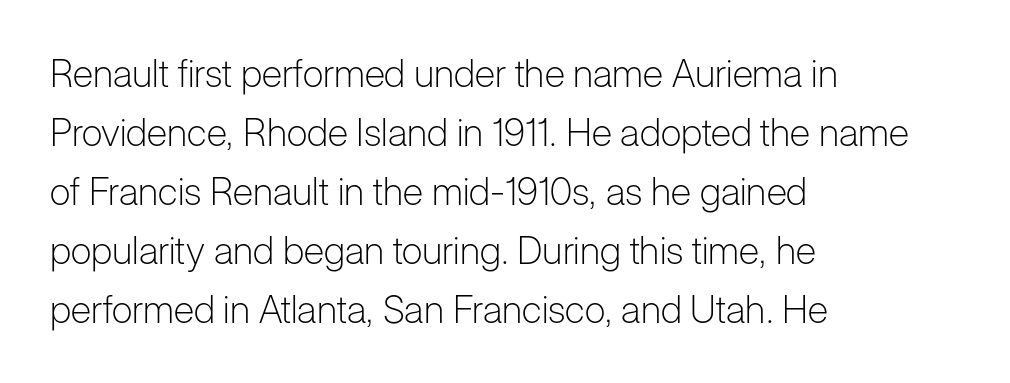
Q: Is the text bold? A: No.
Q: Is the text italic (slanted)? A: No, it is upright.
Q: Is the typeface a serif or a sans-serif typeface? A: Sans-serif.
Q: Is the text underlined? A: No.
Q: How is the paragraph aligned? A: Left-aligned.
Q: Is the spacing between letters normal or unusually wide? A: Normal.
Q: Is the spacing between lines tight, normal or loose? A: Normal.
Q: Width (condensed, normal, or wide)? A: Normal.
Q: Stroke contrast? A: Low.
Q: x-height? A: Medium.
Q: Monospaced? A: No.
